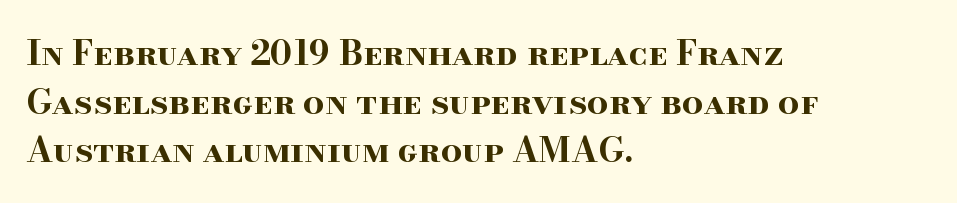
{"serif": "yes", "italic": "no", "bold": "yes", "weight": "bold", "width": "wide", "stroke_contrast": "high", "x_height": "small", "monospaced": "no", "underline": "no", "align": "left", "line_spacing": "normal", "line_spacing_ratio": 1.43, "letter_spacing": "normal", "letter_spacing_em": 0.0, "glyph_px": 34}
